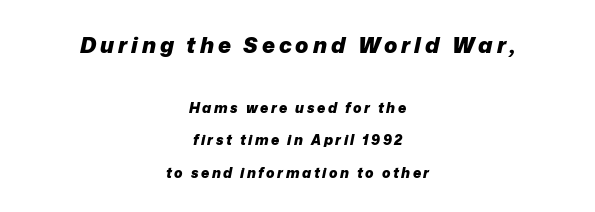
The earlier block is typeset at a bigger size than the later block. If you folded the block vertically in half, each line would mirror itself in length. No word sits above an underline. Italic: yes, the glyphs are oblique.
